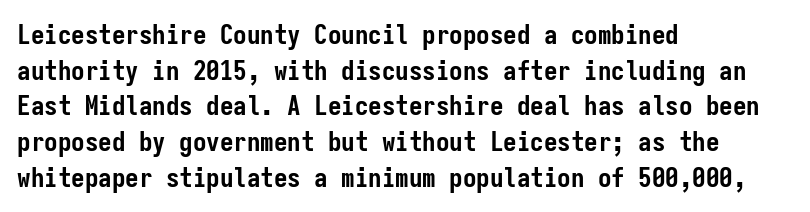
The image shows 27 px bold type, upright; set left-aligned, normal line spacing (1.32x), normal letter spacing, not underlined.
